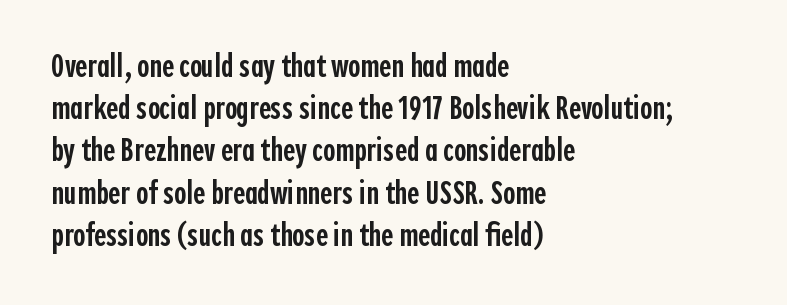
Stroke terminals: plain, sans-serif. Posture: upright roman. Weight: semibold (demi). These lines are rendered in a variable-pitch font. The type is set solid horizontally, with unmodified tracking.
